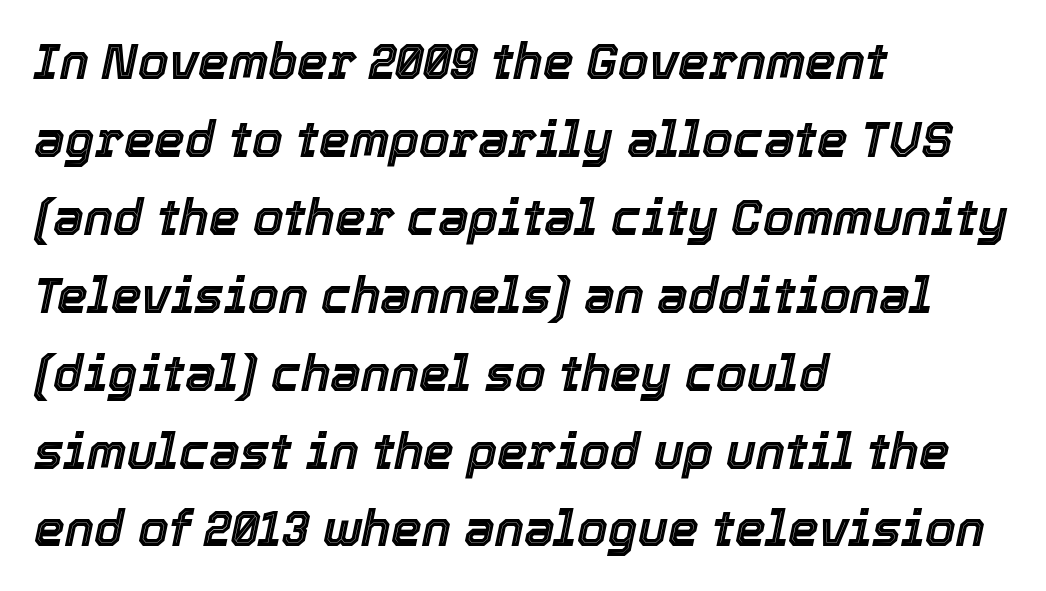
The image shows 49 px text type, italic (leaning right); set left-aligned, normal line spacing (1.59x), normal letter spacing, not underlined; a medium x-height.
